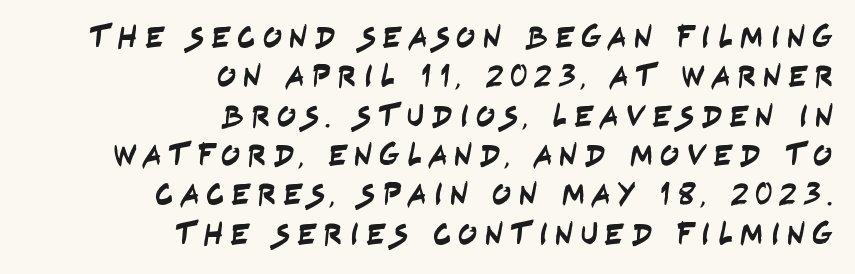
The image shows 32 px condensed sans-serif type; set right-aligned, line spacing 1.23x, unusually wide letter spacing (+0.21 em), not underlined; low stroke contrast and a large x-height.
